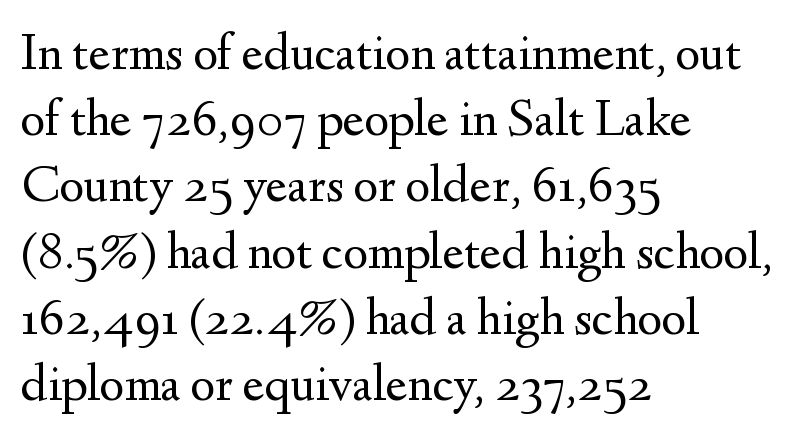
{"serif": "yes", "italic": "no", "bold": "no", "weight": "regular", "width": "normal", "stroke_contrast": "medium", "x_height": "small", "monospaced": "no", "underline": "no", "align": "left", "line_spacing": "normal", "line_spacing_ratio": 1.25, "letter_spacing": "normal", "letter_spacing_em": 0.0, "glyph_px": 53}
